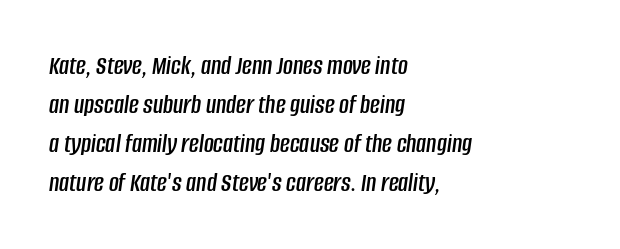
Evenly set lines give the paragraph a standard silhouette. Students, note that the glyphs here touch the page at normal intervals. Plain, unruled lines of type. There's an unmistakable incline to the writing here. The lines in this sample share a left origin and differ only in where they stop.
